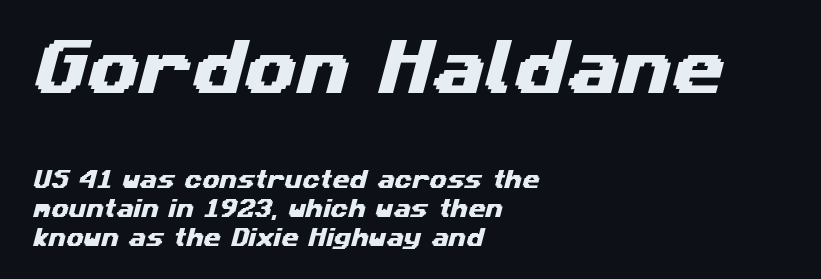
The image shows 60 px wide sans-serif type; set left-aligned, normal line spacing (1.45x), normal letter spacing, not underlined; the first (top) block is 3.0x larger; medium stroke contrast and a medium x-height.
